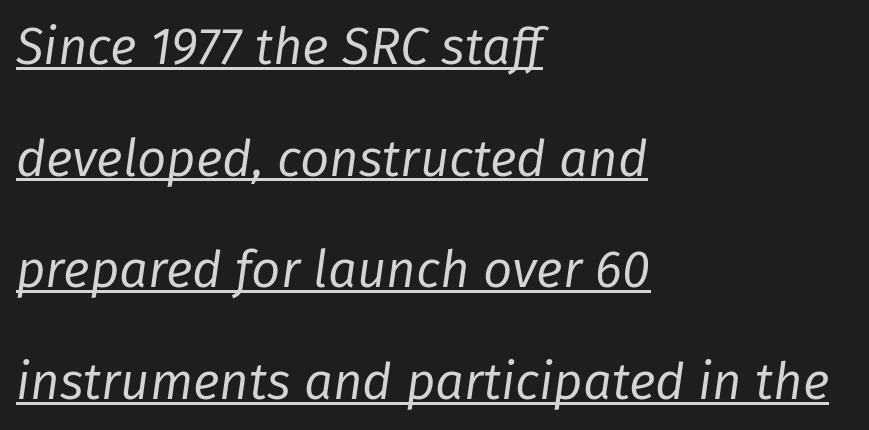
The image shows 51 px regular-weight type, italic (leaning right); set left-aligned, loose line spacing (2.19x), normal letter spacing, underlined; low stroke contrast and a medium x-height.
